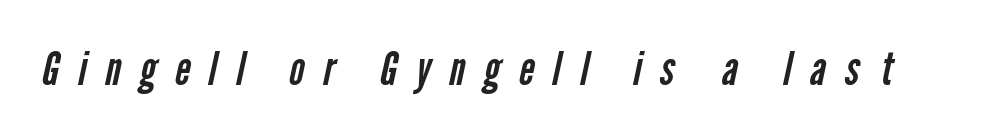
Q: Is the text bold? A: No.
Q: Is the typeface a serif or a sans-serif typeface? A: Sans-serif.
Q: Is the text underlined? A: No.
Q: Is the spacing between letters normal or unusually wide? A: Unusually wide.
Q: Width (condensed, normal, or wide)? A: Condensed.
Q: Stroke contrast? A: Low.
Q: x-height? A: Medium.
Q: Monospaced? A: No.
